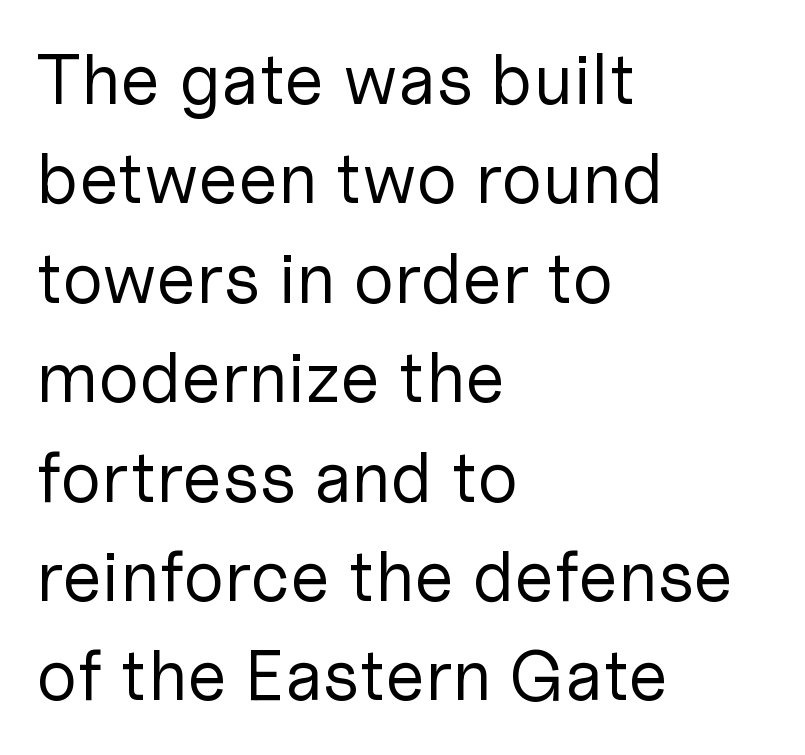
{"serif": "no", "italic": "no", "bold": "no", "weight": "regular", "width": "normal", "stroke_contrast": "low", "x_height": "medium", "monospaced": "no", "underline": "no", "align": "left", "line_spacing": "normal", "line_spacing_ratio": 1.4, "letter_spacing": "normal", "letter_spacing_em": 0.0, "glyph_px": 71}
